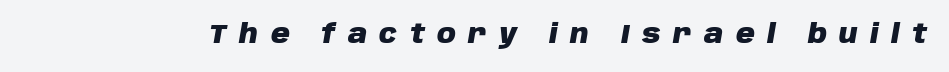
A full-strength bold gives these letters their thick strokes. The passage shown leans; its letterforms are oblique. Compared with typical body copy, the letter spacing here is much looser. Any mark beneath the type? The region is blank.
